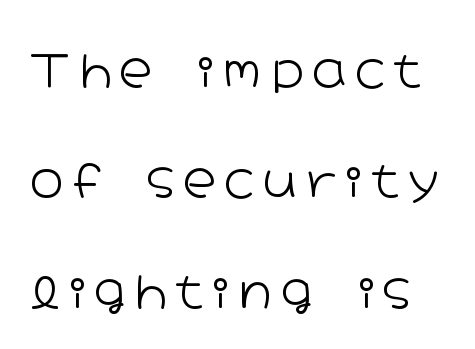
Q: Is the text bold? A: No.
Q: Is the text italic (slanted)? A: No, it is upright.
Q: Is the typeface a serif or a sans-serif typeface? A: Sans-serif.
Q: Is the text underlined? A: No.
Q: Is the spacing between lines tight, normal or loose? A: Loose.
Q: Width (condensed, normal, or wide)? A: Wide.
Q: Stroke contrast? A: Low.
Q: x-height? A: Medium.
Q: Monospaced? A: No.
